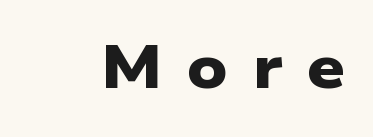
Q: Is the text bold? A: Yes.
Q: Is the typeface a serif or a sans-serif typeface? A: Sans-serif.
Q: Is the text underlined? A: No.
Q: Is the spacing between letters normal or unusually wide? A: Unusually wide.
Q: Width (condensed, normal, or wide)? A: Wide.
Q: Stroke contrast? A: Low.
Q: x-height? A: Medium.
Q: Monospaced? A: No.
